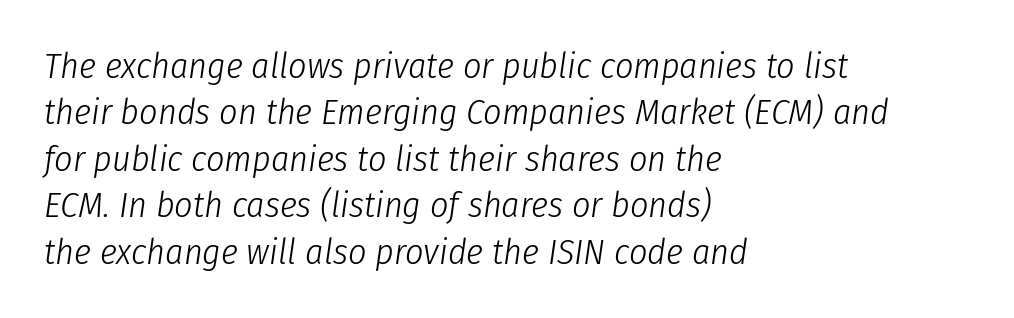
{"italic": "yes", "lean": "right", "slant_degrees": 8, "bold": "no", "weight": "light", "width": "condensed", "stroke_contrast": "low", "x_height": "medium", "monospaced": "no", "underline": "no", "align": "left", "line_spacing": "normal", "line_spacing_ratio": 1.29, "letter_spacing": "normal", "letter_spacing_em": 0.0, "glyph_px": 36}
